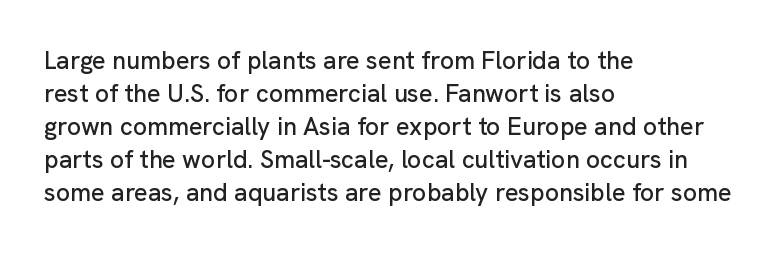
Every row of glyphs begins at an identical x-position on the left. Words appear dense and cohesive because spacing is normal. Unlike italic type, these characters show no tilt at all. Vertical spacing — default. Check under the words: just untouched page.
